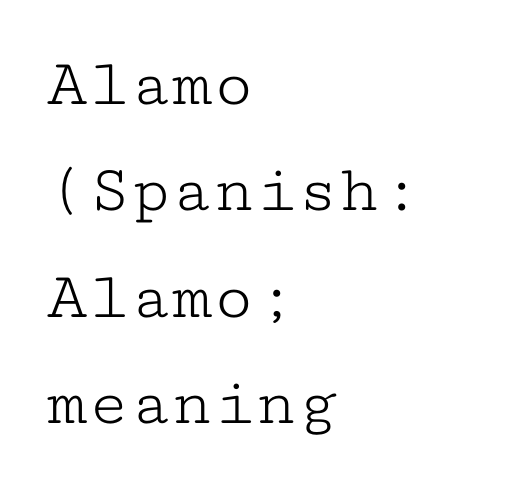
Q: Is the text bold? A: No.
Q: Is the text italic (slanted)? A: No, it is upright.
Q: Is the typeface a serif or a sans-serif typeface? A: Serif.
Q: Is the text underlined? A: No.
Q: How is the paragraph aligned? A: Left-aligned.
Q: Is the spacing between letters normal or unusually wide? A: Normal.
Q: Is the spacing between lines tight, normal or loose? A: Normal.
Q: Width (condensed, normal, or wide)? A: Wide.
Q: Stroke contrast? A: Low.
Q: x-height? A: Medium.
Q: Monospaced? A: Yes.
